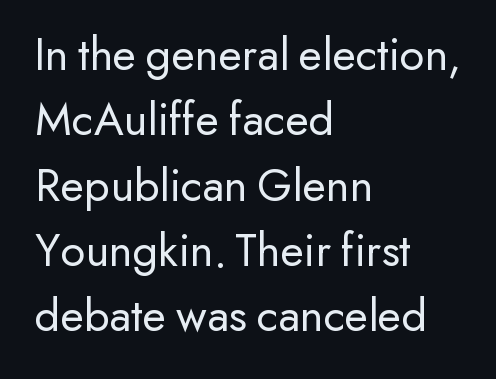
{"serif": "no", "italic": "no", "bold": "no", "weight": "regular", "width": "normal", "stroke_contrast": "low", "x_height": "small", "monospaced": "no", "underline": "no", "align": "left", "line_spacing": "normal", "line_spacing_ratio": 1.36, "letter_spacing": "normal", "letter_spacing_em": 0.0, "glyph_px": 48}
